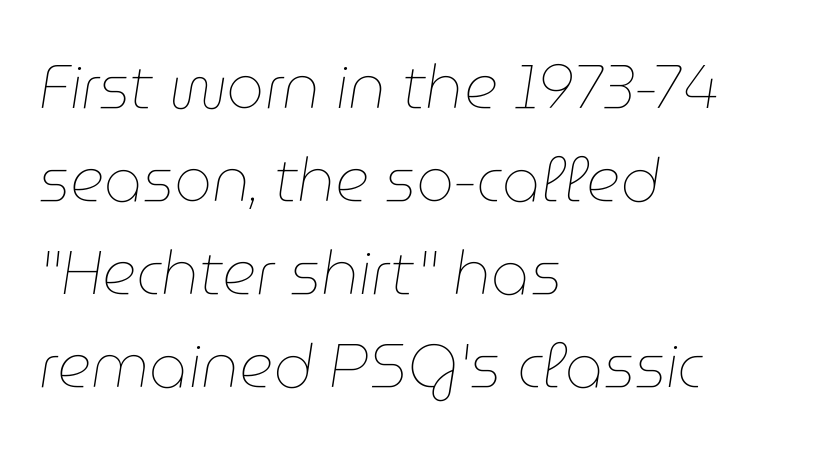
The image shows 60 px thin type, italic (leaning right); set left-aligned, normal line spacing (1.55x), normal letter spacing, not underlined; low stroke contrast and a medium x-height.
